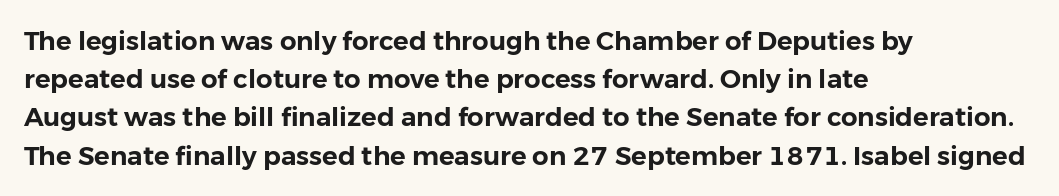
{"italic": "no", "underline": "no", "align": "left", "line_spacing": "normal", "line_spacing_ratio": 1.47, "letter_spacing": "normal", "letter_spacing_em": 0.0, "glyph_px": 26}
